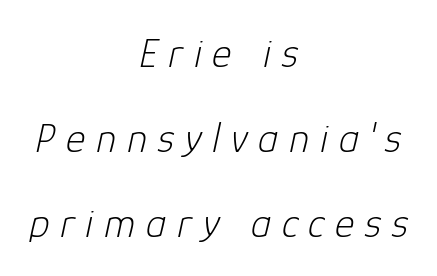
Loose tracking; the words dissolve into strings of separated letters. The passage shown is not underscored anywhere. The typesetter chose a symmetrical, centered arrangement here. Stem width sits at or under what a default text font uses. This sample has the flowing, uneven cadence of proportional lettering. It's the slanting kind of type.
